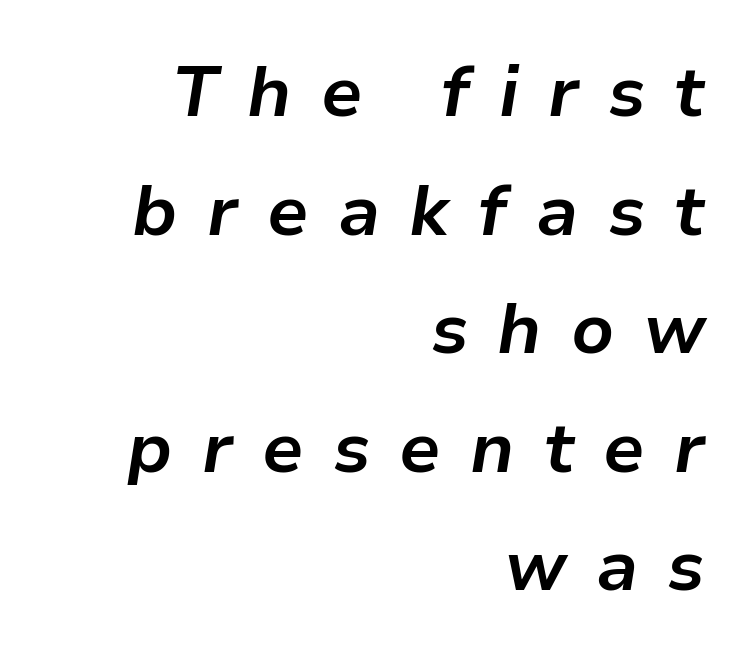
{"italic": "yes", "lean": "right", "slant_degrees": 9, "bold": "yes", "weight": "bold", "width": "normal", "stroke_contrast": "low", "x_height": "medium", "monospaced": "no", "underline": "no", "align": "right", "line_spacing": "normal", "line_spacing_ratio": 1.67, "letter_spacing": "wide", "letter_spacing_em": 0.41, "glyph_px": 71}
